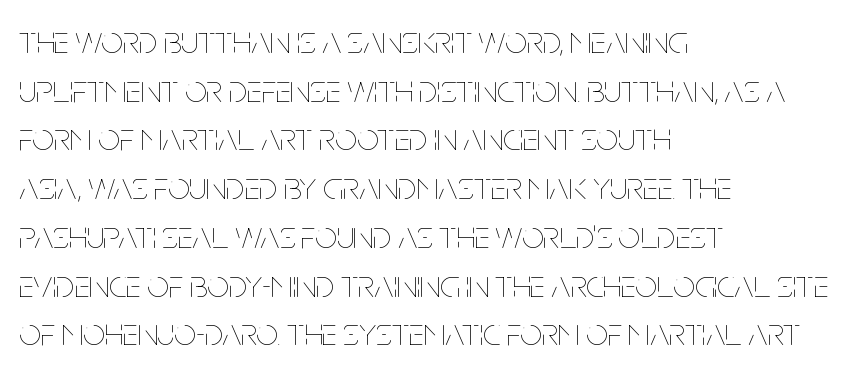
{"italic": "no", "bold": "no", "weight": "thin", "width": "condensed", "stroke_contrast": "low", "x_height": "large", "monospaced": "no", "underline": "no", "align": "left", "line_spacing": "normal", "line_spacing_ratio": 1.25, "letter_spacing": "normal", "letter_spacing_em": 0.0, "glyph_px": 39}
